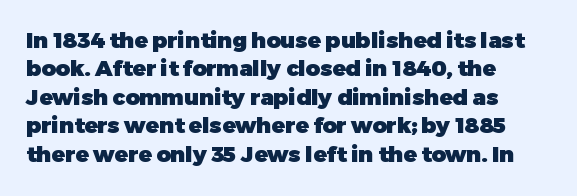
Q: Is the text bold? A: Yes.
Q: Is the text italic (slanted)? A: No, it is upright.
Q: Is the text underlined? A: No.
Q: How is the paragraph aligned? A: Left-aligned.
Q: Is the spacing between letters normal or unusually wide? A: Normal.
Q: Is the spacing between lines tight, normal or loose? A: Normal.
